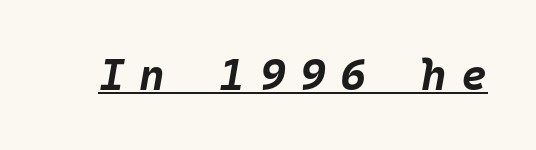
Does extra space separate the letters? Yes, quite a lot of it. Compared with undecorated copy, this sample adds a rule below the words. Italic? Definitely — the glyphs are oblique. The passage shown is typed in a monospace face where columns stay perfectly aligned. These words are printed bold, with thick strokes throughout.
